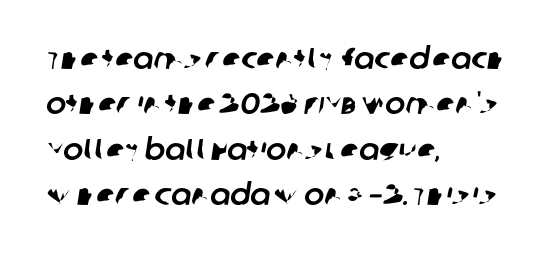
Teacher's note: observe the even left margin — that is flush-left alignment. A clean baseline with only descenders dipping below it. Nothing sits at the stroke ends, so this counts as sans-serif. A typesetter would call this zero additional tracking.
